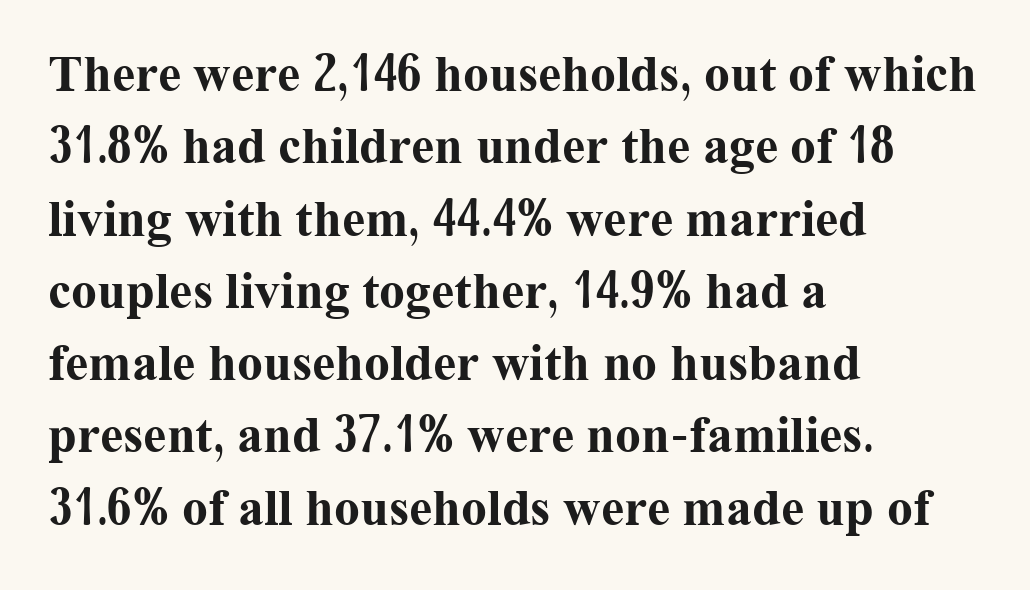
Notice how the stems are strictly vertical — no italics here. How would I describe the line gaps? Plain and ordinary. Horizontal alignment here is leftward, the default for most running prose. Look at the bottom of the vertical strokes: they flare into serifs here. The strokes are fattened all the way to bold. This sample has the flowing, uneven cadence of proportional lettering.
